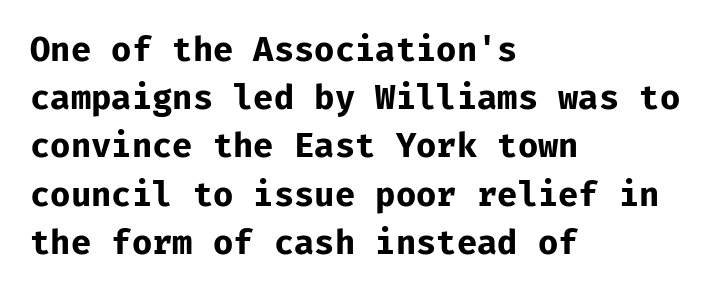
The image shows 33 px bold sans-serif type, upright, monospaced; set left-aligned, normal line spacing (1.46x), normal letter spacing, not underlined; low stroke contrast and a medium x-height.
